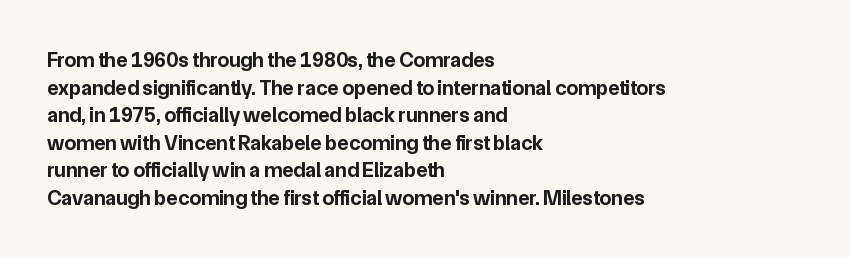
Q: Is the text bold? A: Yes.
Q: Is the text italic (slanted)? A: No, it is upright.
Q: Is the text underlined? A: No.
Q: How is the paragraph aligned? A: Left-aligned.
Q: Is the spacing between letters normal or unusually wide? A: Normal.
Q: Is the spacing between lines tight, normal or loose? A: Normal.
